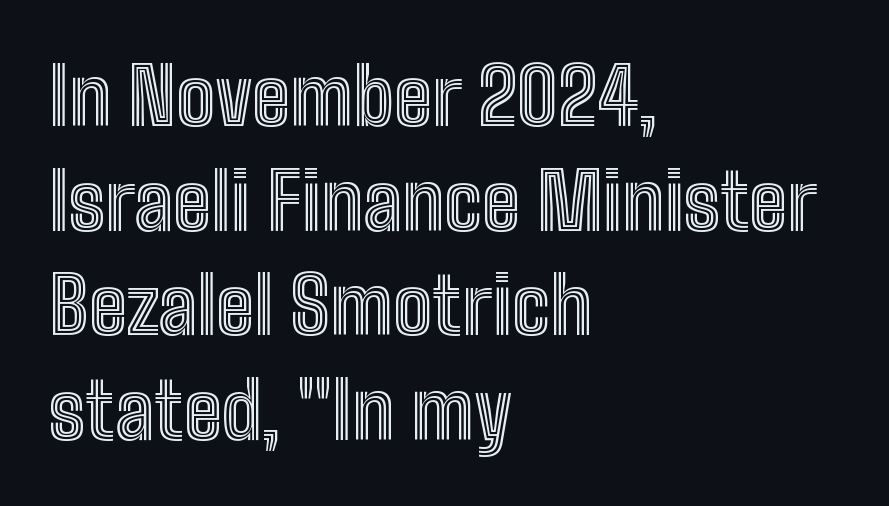
{"italic": "no", "width": "condensed", "x_height": "medium", "monospaced": "no", "underline": "no", "align": "left", "line_spacing": "normal", "line_spacing_ratio": 1.34, "letter_spacing": "normal", "letter_spacing_em": 0.0, "glyph_px": 78}
